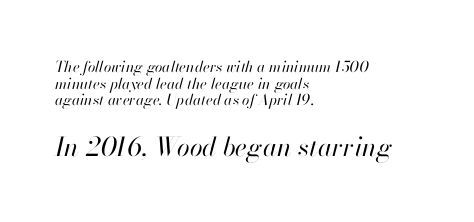
The type is set solid horizontally, with unmodified tracking. Decoration check: the copy has no underline. Notice how the stems are inclined rather than vertical — that's the hallmark of italics. The weight tops out at a normal text grade. If you measured baseline to baseline, you'd find a short distance. Visually, the bottom section dominates because its glyphs are scaled up.
